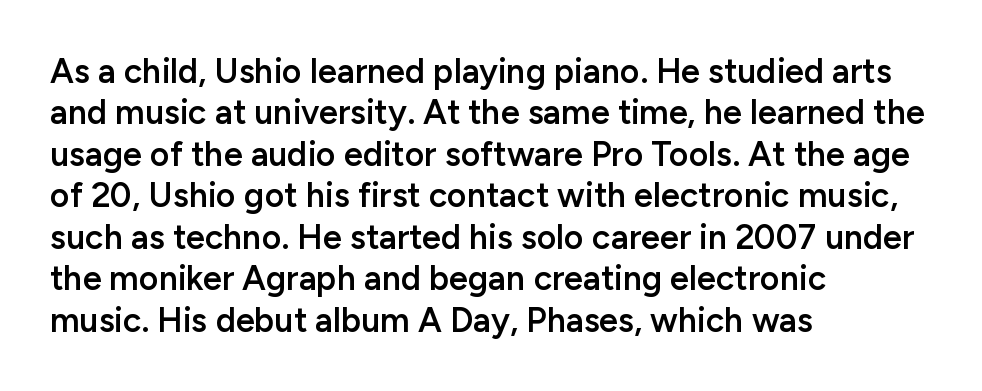
The lines in this sample share a left origin and differ only in where they stop. Short note: letters normally spaced. Has an underline been added? It has not. Its strokes are somewhat broadened, the hallmark of semibold type. Note the varied advance widths — an 'i' is clearly narrower than an 'm'. In terms of posture, this sample is upright.
